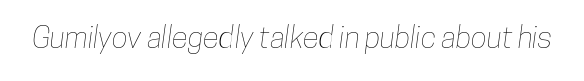
Q: Is the text underlined? A: No.
Q: Is the spacing between letters normal or unusually wide? A: Normal.
Q: Width (condensed, normal, or wide)? A: Condensed.
Q: Stroke contrast? A: Low.
Q: x-height? A: Medium.
Q: Monospaced? A: No.
